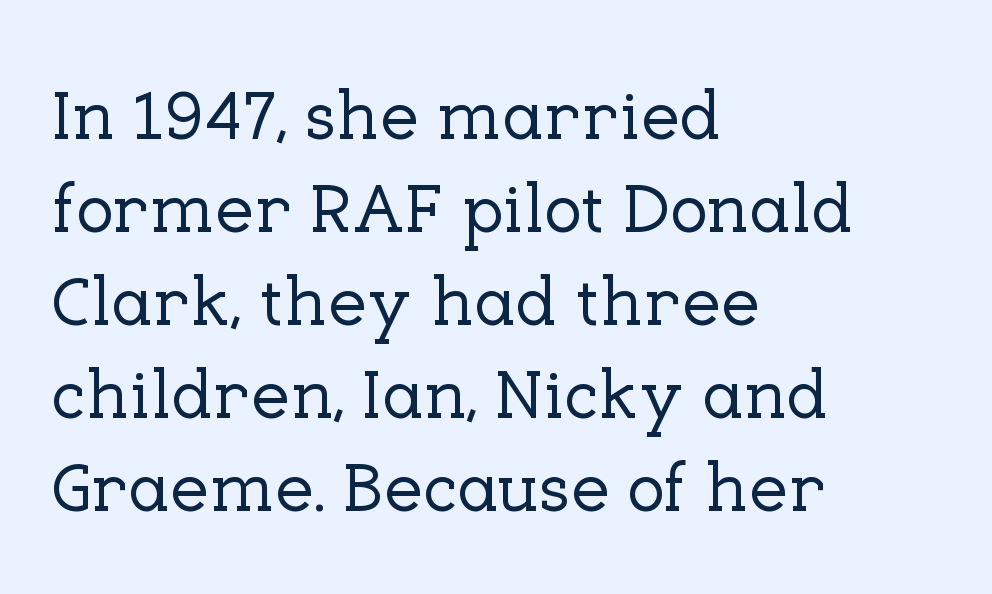
The image shows 70 px serif type, upright; set left-aligned, normal line spacing (1.33x), normal letter spacing, not underlined; low stroke contrast and a medium x-height.
